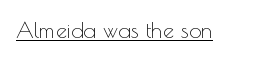
{"italic": "no", "bold": "no", "underline": "yes", "letter_spacing": "normal", "letter_spacing_em": 0.0, "glyph_px": 22}
